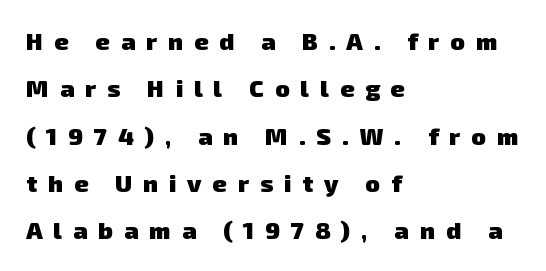
The image shows 24 px bold type; set left-aligned, loose line spacing (1.97x), unusually wide letter spacing (+0.46 em), not underlined.
